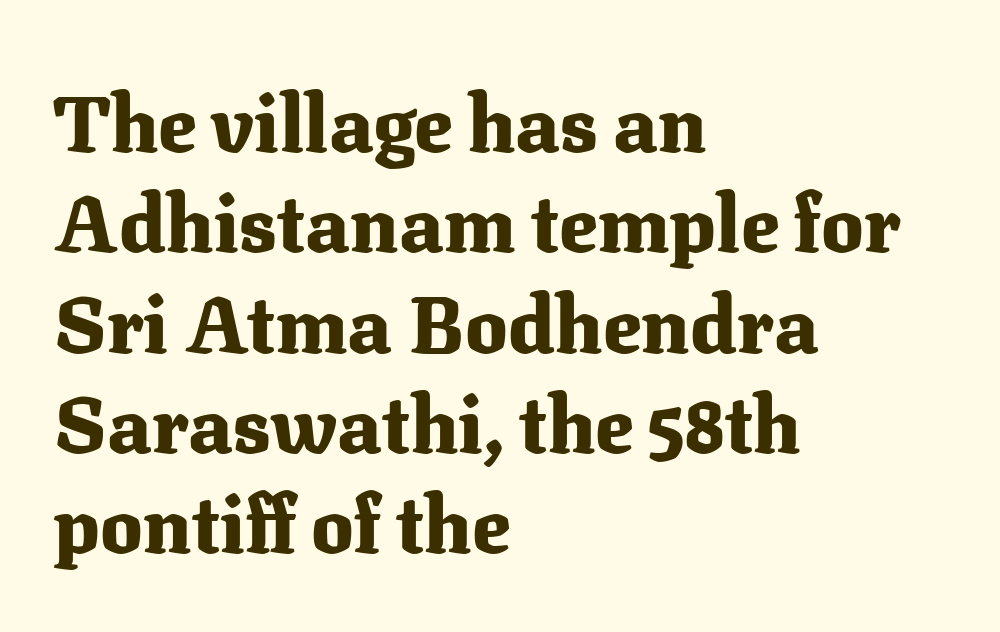
The image shows 79 px heavy serif type, upright; set left-aligned, normal line spacing (1.27x), normal letter spacing, not underlined; medium stroke contrast and a medium x-height.
